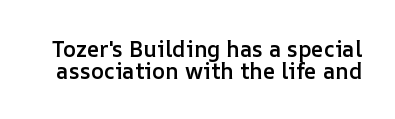
{"italic": "no", "bold": "semi", "underline": "no", "line_spacing": "tight", "line_spacing_ratio": 1.0, "letter_spacing": "normal", "letter_spacing_em": 0.0, "glyph_px": 22}
